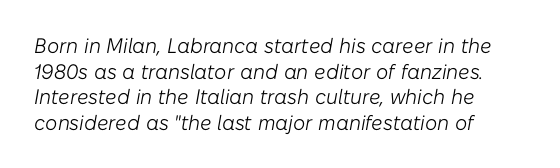
{"italic": "yes", "lean": "right", "slant_degrees": 10, "bold": "no", "underline": "no", "align": "left", "line_spacing_ratio": 1.22, "letter_spacing": "normal", "letter_spacing_em": 0.0, "glyph_px": 21}
